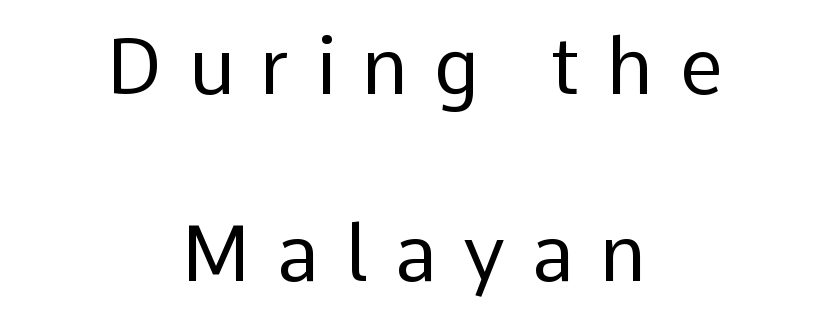
{"serif": "no", "italic": "no", "bold": "no", "weight": "regular", "width": "normal", "stroke_contrast": "low", "x_height": "medium", "monospaced": "no", "underline": "no", "align": "center", "line_spacing": "loose", "line_spacing_ratio": 2.43, "letter_spacing": "wide", "letter_spacing_em": 0.34, "glyph_px": 77}
